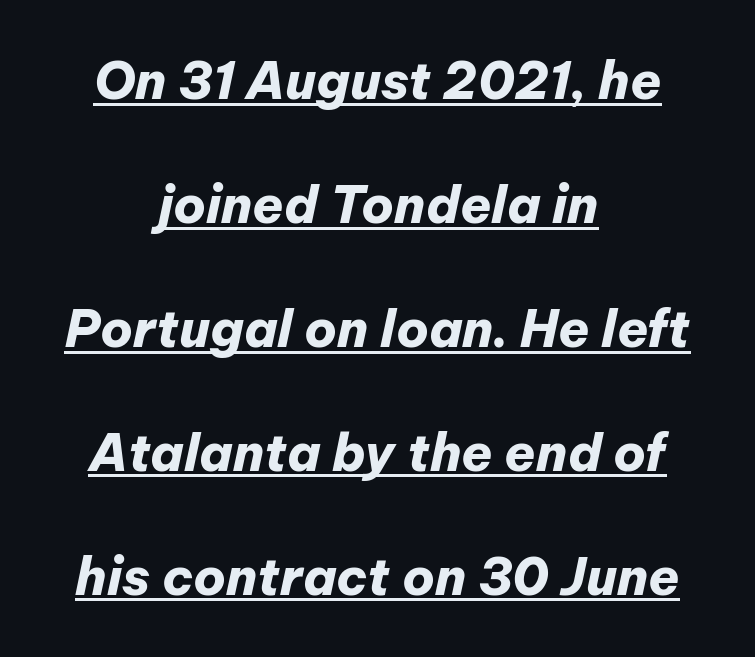
Q: Is the text bold? A: Yes.
Q: Is the text italic (slanted)? A: Yes, it leans right by about 12 degrees.
Q: Is the text underlined? A: Yes.
Q: How is the paragraph aligned? A: Centered.
Q: Is the spacing between letters normal or unusually wide? A: Normal.
Q: Is the spacing between lines tight, normal or loose? A: Loose.
Q: Width (condensed, normal, or wide)? A: Normal.
Q: Stroke contrast? A: Low.
Q: x-height? A: Medium.
Q: Monospaced? A: No.
